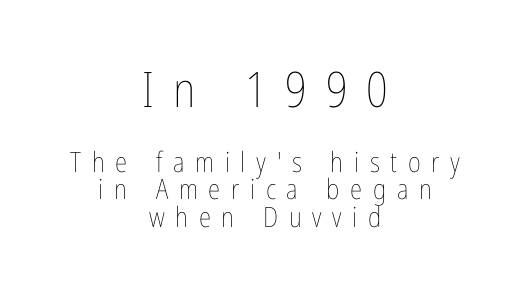
{"italic": "no", "bold": "no", "weight": "thin", "width": "condensed", "stroke_contrast": "low", "x_height": "medium", "monospaced": "no", "underline": "no", "align": "center", "line_spacing": "tight", "line_spacing_ratio": 0.99, "letter_spacing": "wide", "letter_spacing_em": 0.38, "larger_block": "first", "size_ratio": 1.75, "glyph_px": 49}
